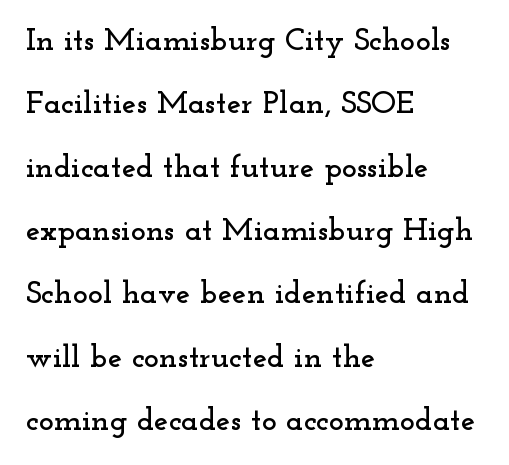
Every character sits straight up, as roman type does. Each letter keeps its own natural width here, so spacing adapts to shape. This rendering features lettering with no underline. The type family on display is of the serif kind.
